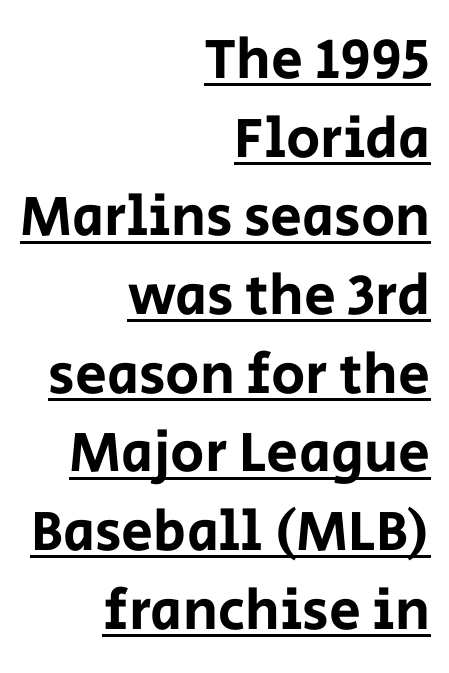
Q: Is the text italic (slanted)? A: No, it is upright.
Q: Is the typeface a serif or a sans-serif typeface? A: Sans-serif.
Q: Is the text underlined? A: Yes.
Q: How is the paragraph aligned? A: Right-aligned.
Q: Is the spacing between letters normal or unusually wide? A: Normal.
Q: Is the spacing between lines tight, normal or loose? A: Normal.
Q: Width (condensed, normal, or wide)? A: Normal.
Q: Stroke contrast? A: Low.
Q: x-height? A: Large.
Q: Monospaced? A: No.
